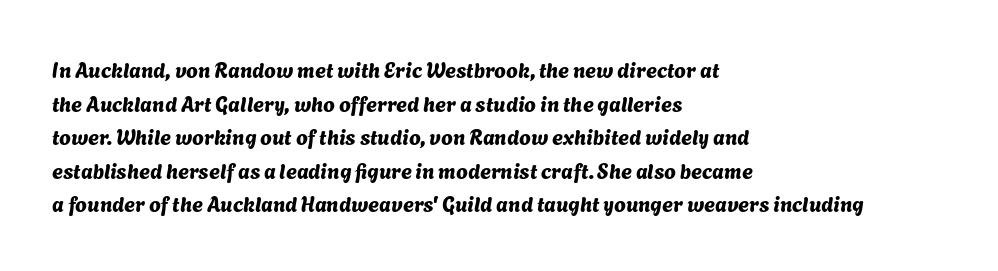
Q: Is the text underlined? A: No.
Q: How is the paragraph aligned? A: Left-aligned.
Q: Is the spacing between letters normal or unusually wide? A: Normal.
Q: Is the spacing between lines tight, normal or loose? A: Normal.
